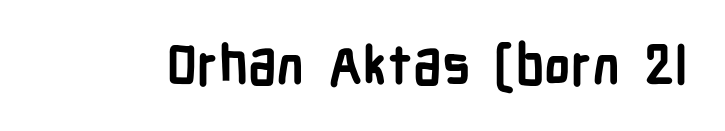
The glyphs in this specimen are sans serif. Is the type bold? Yes — the strokes are clearly thick and heavy. These lines are rendered in a variable-pitch font. Lines of text with bare space underneath.
